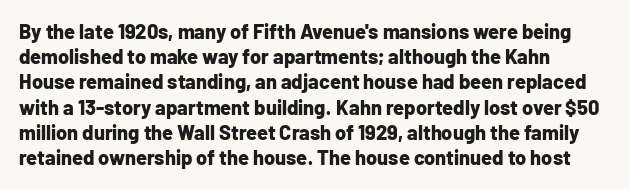
Q: Is the text bold? A: Yes.
Q: Is the text italic (slanted)? A: No, it is upright.
Q: Is the text underlined? A: No.
Q: How is the paragraph aligned? A: Left-aligned.
Q: Is the spacing between letters normal or unusually wide? A: Normal.
Q: Is the spacing between lines tight, normal or loose? A: Normal.
